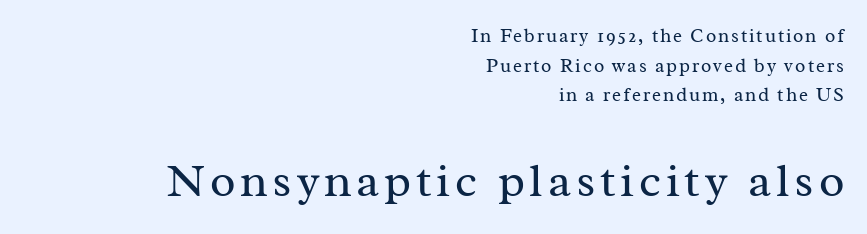
Q: Is the text bold? A: No.
Q: Is the text italic (slanted)? A: No, it is upright.
Q: Is the typeface a serif or a sans-serif typeface? A: Serif.
Q: Is the text underlined? A: No.
Q: How is the paragraph aligned? A: Right-aligned.
Q: Is the spacing between lines tight, normal or loose? A: Normal.
Q: Which block of text is set in a larger size, the first (top) or the second (bottom)? A: The second (bottom) one.
Q: Width (condensed, normal, or wide)? A: Normal.
Q: Stroke contrast? A: Medium.
Q: x-height? A: Medium.
Q: Monospaced? A: No.
